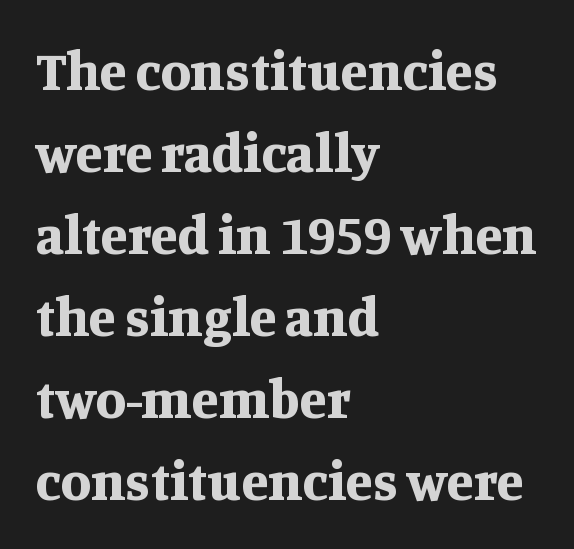
{"serif": "yes", "italic": "no", "bold": "yes", "weight": "bold", "width": "normal", "stroke_contrast": "medium", "x_height": "large", "monospaced": "no", "underline": "no", "align": "left", "line_spacing": "normal", "line_spacing_ratio": 1.49, "letter_spacing": "normal", "letter_spacing_em": 0.0, "glyph_px": 55}
